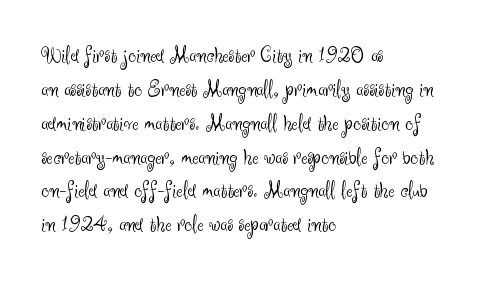
Decoration check: the copy has no underline. Teacher's note: observe the even left margin — that is flush-left alignment. Interline gaps are of average width in this sample. No chunkiness to these letters — they're not bold. These lines were composed using upright roman letters.
